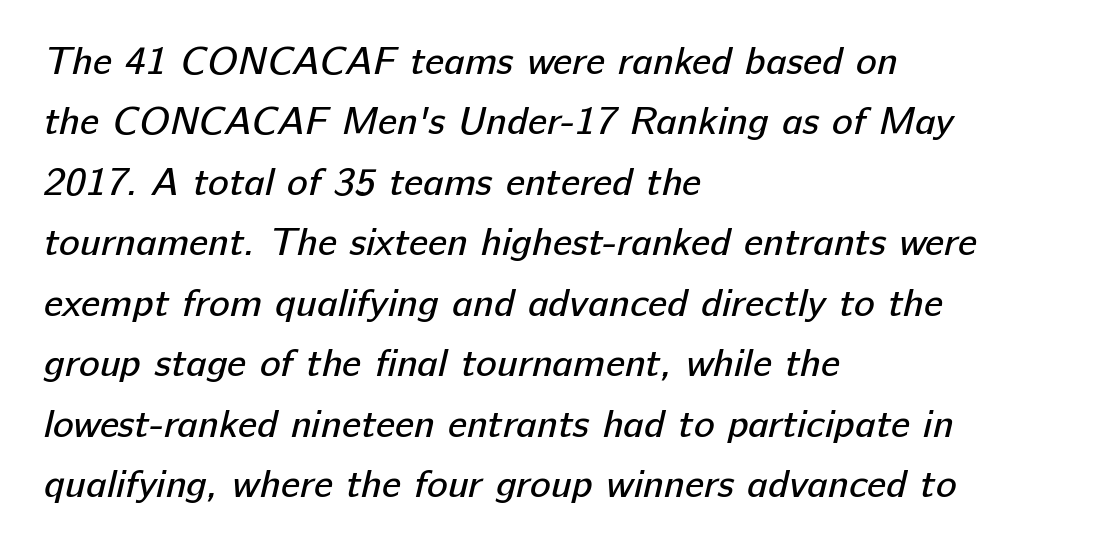
{"serif": "no", "bold": "no", "weight": "regular", "width": "normal", "stroke_contrast": "low", "x_height": "medium", "monospaced": "no", "underline": "no", "align": "left", "line_spacing": "normal", "line_spacing_ratio": 1.55, "letter_spacing": "normal", "letter_spacing_em": 0.0, "glyph_px": 39}
